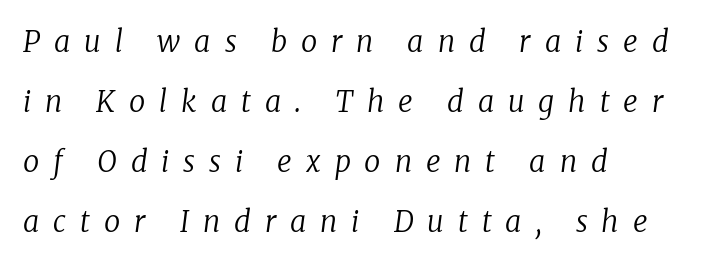
{"serif": "yes", "italic": "yes", "lean": "right", "slant_degrees": 8, "bold": "no", "weight": "regular", "width": "normal", "stroke_contrast": "low", "x_height": "medium", "monospaced": "no", "underline": "no", "align": "left", "line_spacing": "loose", "line_spacing_ratio": 2.07, "letter_spacing": "wide", "letter_spacing_em": 0.48, "glyph_px": 29}
